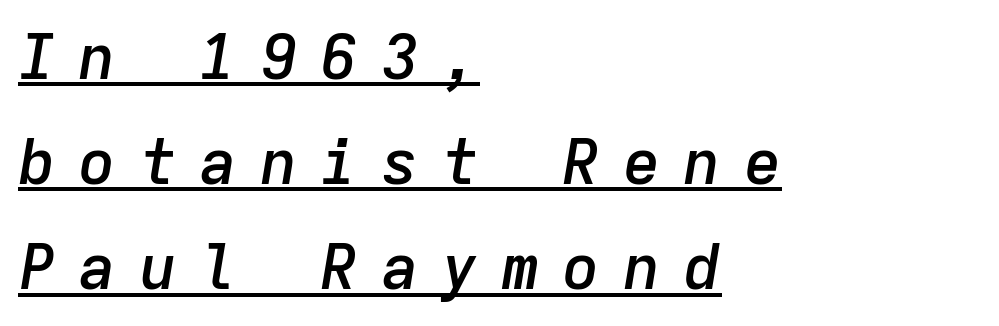
{"italic": "yes", "lean": "right", "slant_degrees": 9, "bold": "semi", "weight": "semibold", "width": "normal", "stroke_contrast": "low", "x_height": "medium", "monospaced": "yes", "underline": "yes", "align": "left", "line_spacing": "normal", "line_spacing_ratio": 1.67, "letter_spacing": "wide", "letter_spacing_em": 0.36, "glyph_px": 63}
